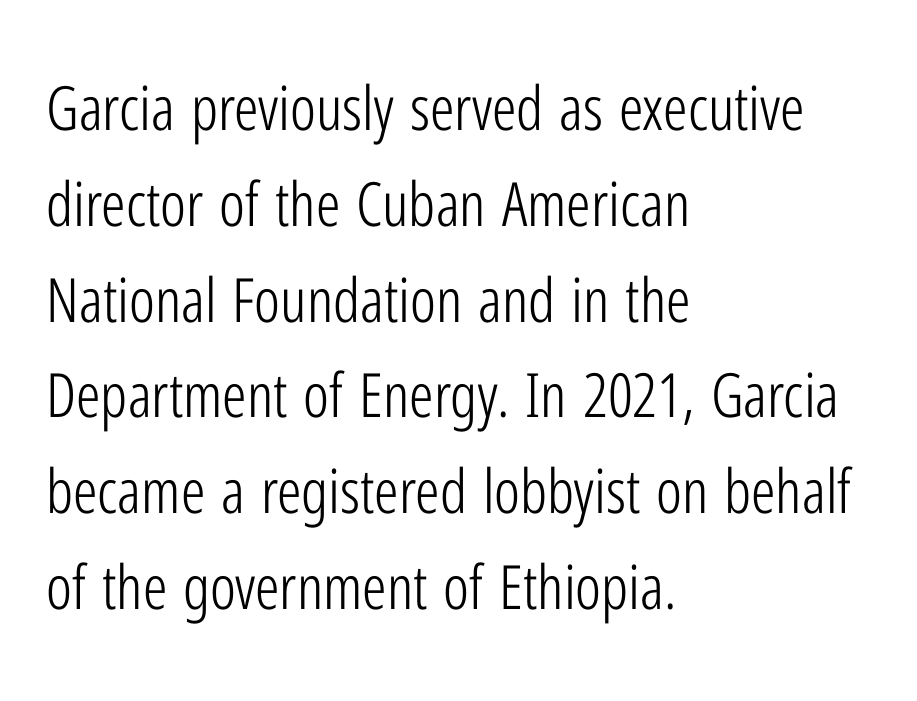
Q: Is the text bold? A: No.
Q: Is the text italic (slanted)? A: No, it is upright.
Q: Is the typeface a serif or a sans-serif typeface? A: Sans-serif.
Q: Is the text underlined? A: No.
Q: How is the paragraph aligned? A: Left-aligned.
Q: Is the spacing between letters normal or unusually wide? A: Normal.
Q: Is the spacing between lines tight, normal or loose? A: Normal.
Q: Width (condensed, normal, or wide)? A: Condensed.
Q: Stroke contrast? A: Low.
Q: x-height? A: Medium.
Q: Monospaced? A: No.
